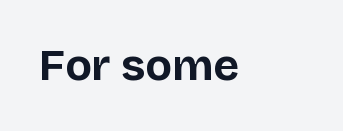
The image shows 44 px bold sans-serif type, upright; set normal letter spacing, not underlined; low stroke contrast and a large x-height.
